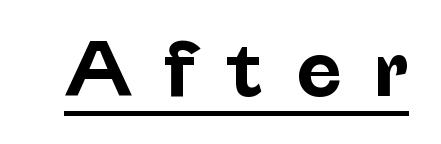
Q: Is the text bold? A: Yes.
Q: Is the text italic (slanted)? A: No, it is upright.
Q: Is the typeface a serif or a sans-serif typeface? A: Sans-serif.
Q: Is the text underlined? A: Yes.
Q: Is the spacing between letters normal or unusually wide? A: Unusually wide.
Q: Width (condensed, normal, or wide)? A: Normal.
Q: Stroke contrast? A: Low.
Q: x-height? A: Medium.
Q: Monospaced? A: No.
